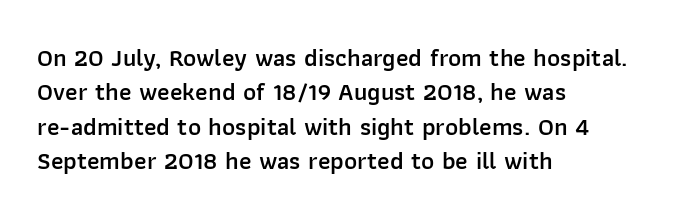
Q: Is the text bold? A: Semi-bold.
Q: Is the text italic (slanted)? A: No, it is upright.
Q: Is the text underlined? A: No.
Q: How is the paragraph aligned? A: Left-aligned.
Q: Is the spacing between letters normal or unusually wide? A: Normal.
Q: Is the spacing between lines tight, normal or loose? A: Normal.
